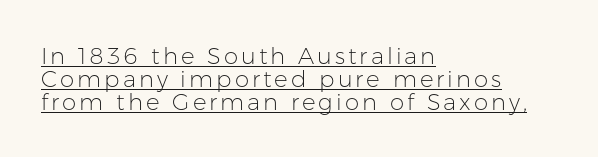
{"italic": "no", "bold": "no", "underline": "yes", "align": "left", "line_spacing": "tight", "line_spacing_ratio": 1.0, "glyph_px": 23}
